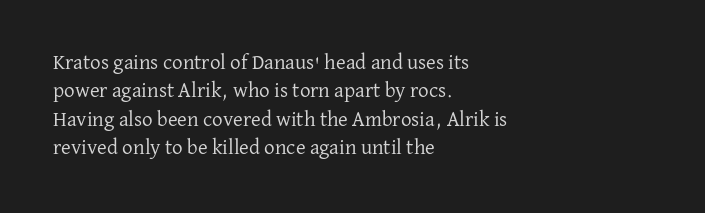
Evenly set lines give the paragraph a standard silhouette. Students, note that the glyphs here touch the page at normal intervals. In terms of posture, this sample is upright. Typeset ragged right — the left edge is the straight one.
